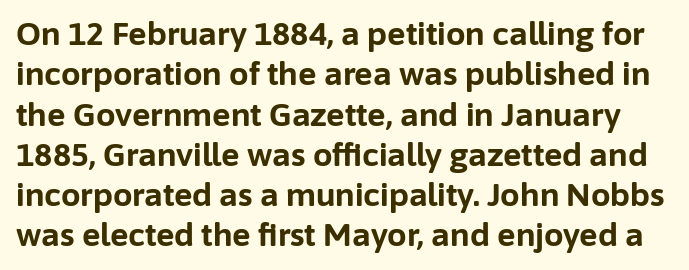
The image shows 31 px bold sans-serif type, upright; set normal line spacing (1.3x), normal letter spacing, not underlined; low stroke contrast and a medium x-height.
